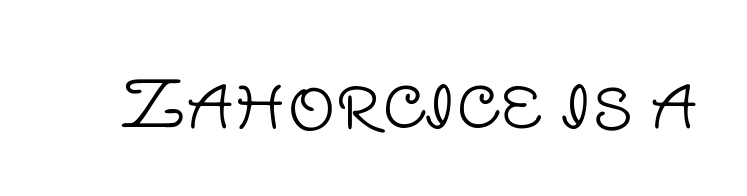
{"serif": "no", "bold": "no", "weight": "light", "width": "normal", "stroke_contrast": "low", "x_height": "large", "monospaced": "no", "underline": "no", "letter_spacing": "normal", "letter_spacing_em": 0.0, "glyph_px": 67}
